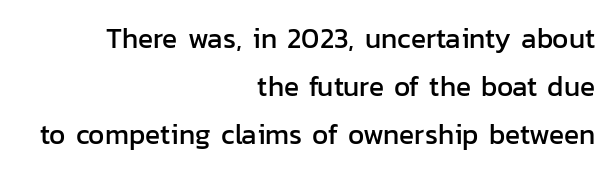
The font family rendered here belongs to the sans-serif group. These lines are set flush right with a ragged left edge. Looks like regular typesetting: each glyph gets only the width it needs. The space beneath each line is pristine and unruled. These lines keep a tight, regular rhythm from letter to letter. Nope, not italic — everything's standing straight.
